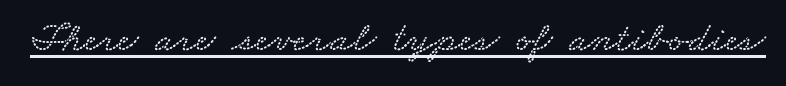
Letter spacing: default. Honestly, the underline is the first thing you notice here. This sample has the flowing, uneven cadence of proportional lettering.
